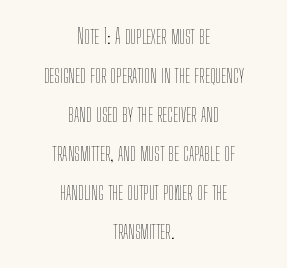
{"italic": "no", "bold": "no", "underline": "no", "align": "center", "line_spacing_ratio": 1.86, "letter_spacing": "normal", "letter_spacing_em": 0.0, "glyph_px": 21}
